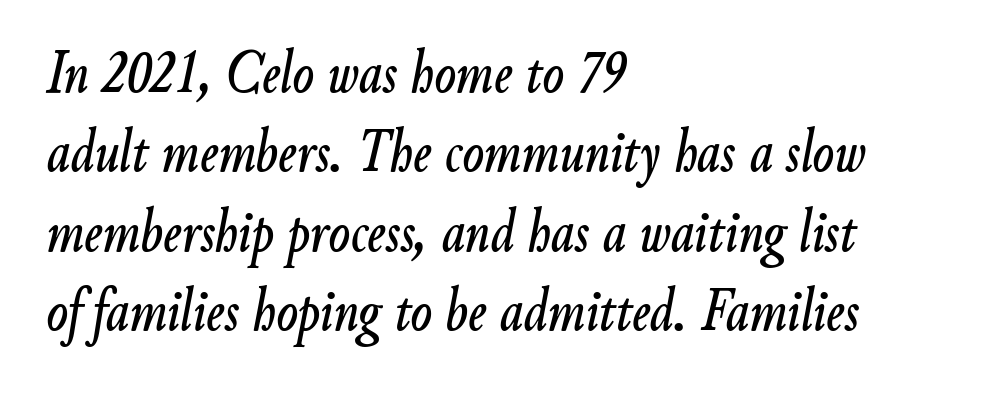
{"italic": "yes", "lean": "right", "slant_degrees": 9, "width": "condensed", "stroke_contrast": "low", "x_height": "small", "monospaced": "no", "underline": "no", "align": "left", "line_spacing": "normal", "line_spacing_ratio": 1.26, "letter_spacing": "normal", "letter_spacing_em": 0.0, "glyph_px": 63}
